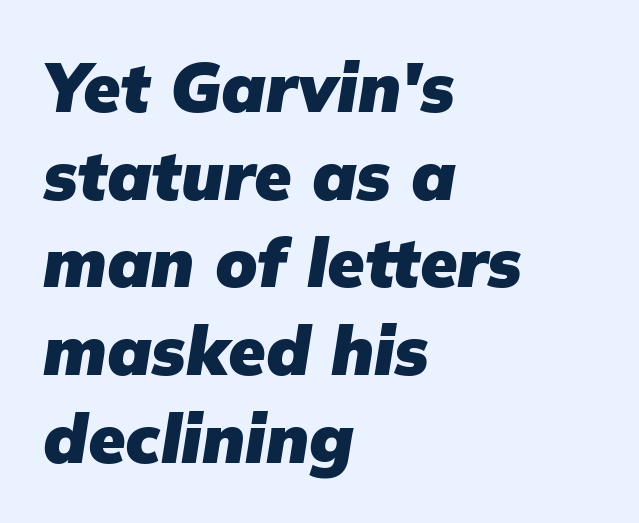
Q: Is the text bold? A: Yes.
Q: Is the text italic (slanted)? A: Yes, it leans right by about 9 degrees.
Q: Is the text underlined? A: No.
Q: How is the paragraph aligned? A: Left-aligned.
Q: Is the spacing between letters normal or unusually wide? A: Normal.
Q: Is the spacing between lines tight, normal or loose? A: Normal.
Q: Width (condensed, normal, or wide)? A: Normal.
Q: Stroke contrast? A: Low.
Q: x-height? A: Medium.
Q: Monospaced? A: No.
